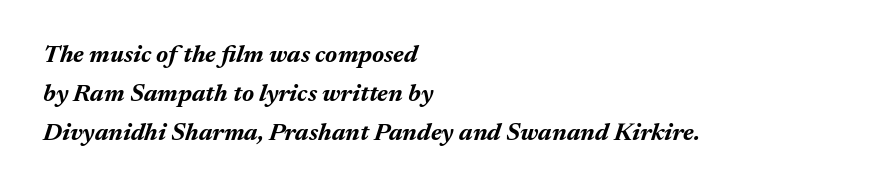
Q: Is the text bold? A: Yes.
Q: Is the text italic (slanted)? A: Yes, it leans right by about 17 degrees.
Q: Is the text underlined? A: No.
Q: How is the paragraph aligned? A: Left-aligned.
Q: Is the spacing between letters normal or unusually wide? A: Normal.
Q: Is the spacing between lines tight, normal or loose? A: Normal.
